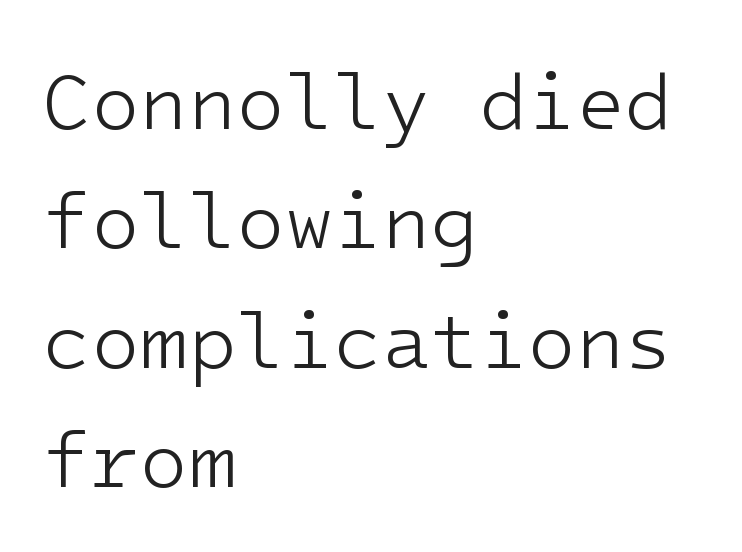
Q: Is the text bold? A: No.
Q: Is the text italic (slanted)? A: No, it is upright.
Q: Is the typeface a serif or a sans-serif typeface? A: Sans-serif.
Q: Is the text underlined? A: No.
Q: How is the paragraph aligned? A: Left-aligned.
Q: Is the spacing between letters normal or unusually wide? A: Normal.
Q: Is the spacing between lines tight, normal or loose? A: Normal.
Q: Width (condensed, normal, or wide)? A: Normal.
Q: Stroke contrast? A: Low.
Q: x-height? A: Medium.
Q: Monospaced? A: Yes.
